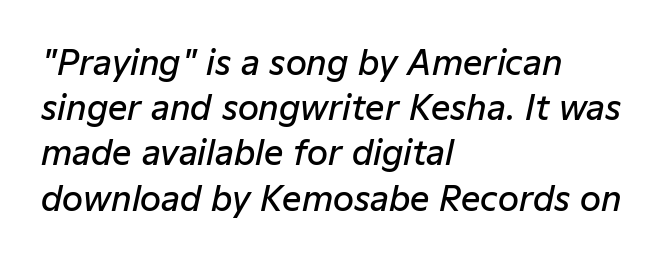
The image shows 34 px semibold type, italic (leaning right); set left-aligned, normal line spacing (1.33x), normal letter spacing, not underlined; low stroke contrast and a medium x-height.
